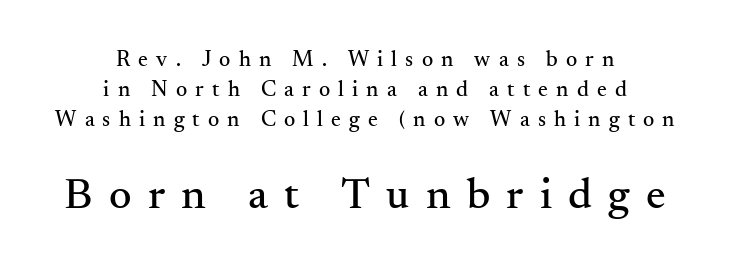
{"serif": "yes", "italic": "no", "width": "normal", "stroke_contrast": "medium", "x_height": "small", "monospaced": "no", "underline": "no", "align": "center", "line_spacing": "normal", "line_spacing_ratio": 1.37, "letter_spacing": "wide", "letter_spacing_em": 0.37, "larger_block": "second", "size_ratio": 2.0, "glyph_px": 44}
